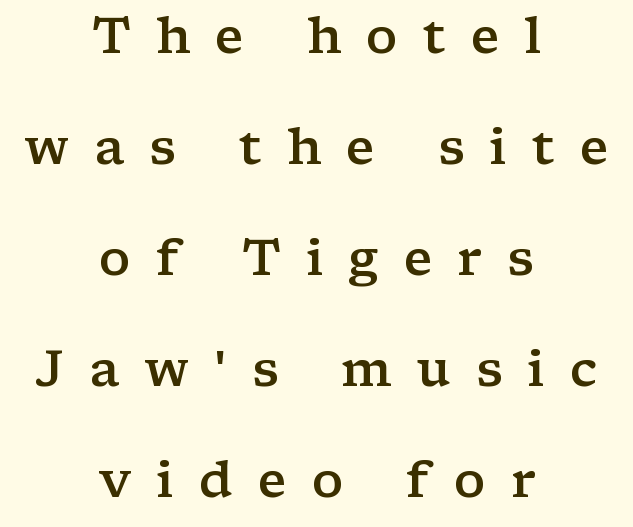
Q: Is the text bold? A: Semi-bold.
Q: Is the text italic (slanted)? A: No, it is upright.
Q: Is the typeface a serif or a sans-serif typeface? A: Serif.
Q: Is the text underlined? A: No.
Q: How is the paragraph aligned? A: Centered.
Q: Is the spacing between letters normal or unusually wide? A: Unusually wide.
Q: Is the spacing between lines tight, normal or loose? A: Loose.
Q: Width (condensed, normal, or wide)? A: Wide.
Q: Stroke contrast? A: Low.
Q: x-height? A: Medium.
Q: Monospaced? A: No.
